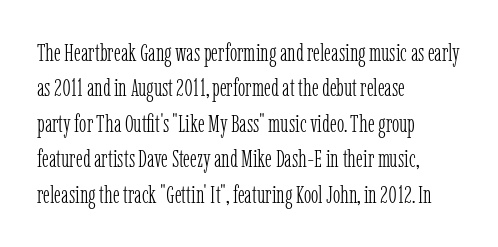
{"italic": "no", "bold": "no", "underline": "no", "align": "left", "line_spacing": "normal", "line_spacing_ratio": 1.42, "letter_spacing": "normal", "letter_spacing_em": 0.0, "glyph_px": 25}
